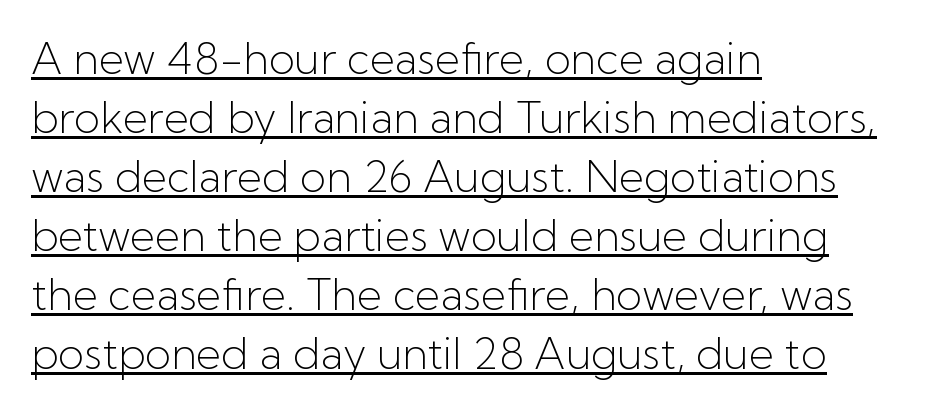
The image shows 43 px light sans-serif type, upright; set left-aligned, normal line spacing (1.37x), normal letter spacing, underlined; low stroke contrast and a medium x-height.
